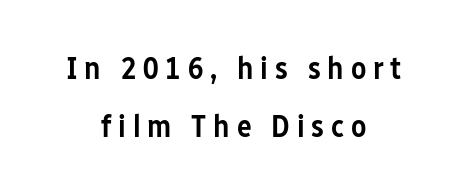
The image shows 31 px semibold, condensed sans-serif type, upright; set centered, line spacing 1.87x, unusually wide letter spacing (+0.22 em), not underlined; low stroke contrast and a medium x-height.
